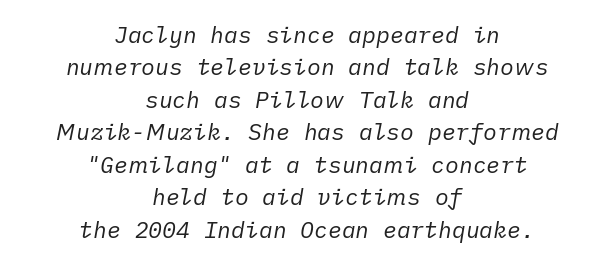
{"italic": "yes", "lean": "right", "slant_degrees": 10, "bold": "no", "underline": "no", "align": "center", "line_spacing": "normal", "line_spacing_ratio": 1.41, "letter_spacing": "normal", "letter_spacing_em": 0.0, "glyph_px": 23}
